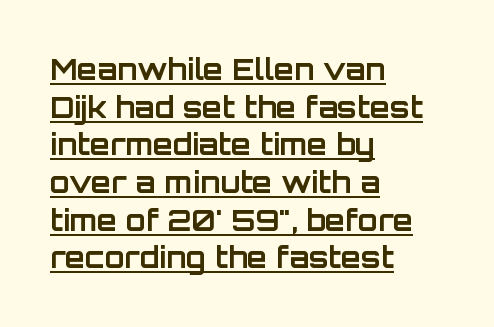
The image shows 29 px bold sans-serif type, upright; set left-aligned, normal line spacing (1.3x), normal letter spacing, underlined; low stroke contrast and a large x-height.
